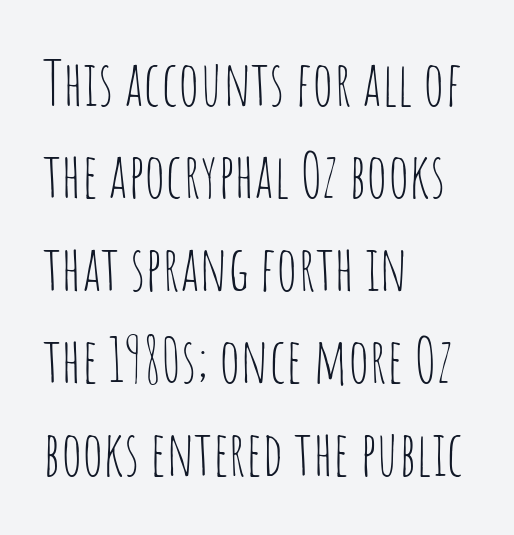
Q: Is the text bold? A: No.
Q: Is the text italic (slanted)? A: No, it is upright.
Q: Is the typeface a serif or a sans-serif typeface? A: Sans-serif.
Q: Is the text underlined? A: No.
Q: How is the paragraph aligned? A: Left-aligned.
Q: Is the spacing between letters normal or unusually wide? A: Normal.
Q: Is the spacing between lines tight, normal or loose? A: Normal.
Q: Width (condensed, normal, or wide)? A: Condensed.
Q: Stroke contrast? A: Low.
Q: x-height? A: Large.
Q: Monospaced? A: No.
